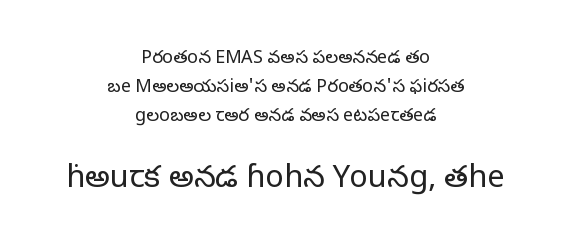
The image shows 31 px regular-weight serif type, upright; set centered, normal line spacing (1.61x), normal letter spacing, not underlined; the second (bottom) block is 1.72x larger; low stroke contrast and a large x-height.
